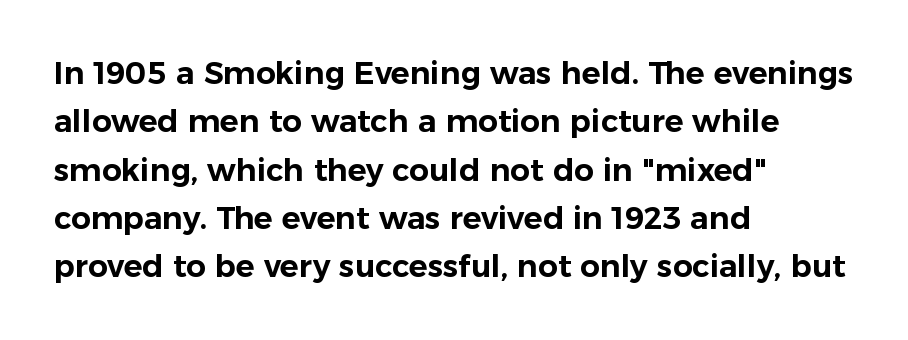
Is there much room between lines? A standard amount, neither cramped nor airy. Style check: upright. The letterforms sit shoulder to shoulder at normal distance. Horizontally, the lines are justified to the leading edge only. Nothing sits at the stroke ends, so this counts as sans-serif.
